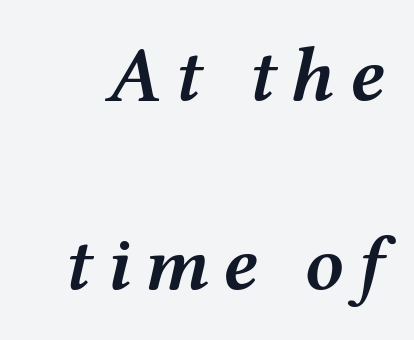
{"italic": "yes", "lean": "right", "slant_degrees": 12, "bold": "semi", "weight": "semibold", "width": "wide", "stroke_contrast": "medium", "x_height": "medium", "monospaced": "no", "underline": "no", "line_spacing": "loose", "line_spacing_ratio": 2.46, "glyph_px": 77}
